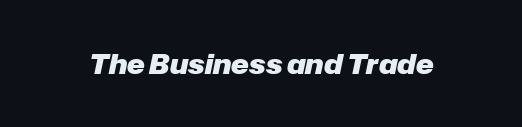
{"italic": "yes", "lean": "right", "slant_degrees": 12, "bold": "yes", "underline": "no", "letter_spacing": "normal", "letter_spacing_em": 0.0, "glyph_px": 27}
